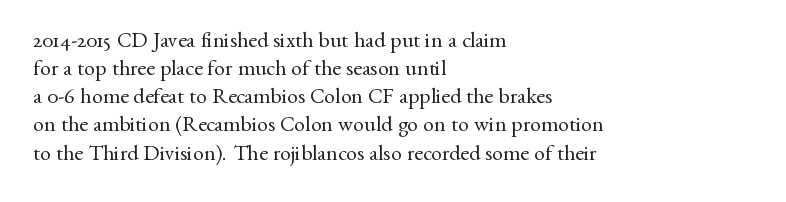
Q: Is the text bold? A: No.
Q: Is the text italic (slanted)? A: No, it is upright.
Q: Is the text underlined? A: No.
Q: How is the paragraph aligned? A: Left-aligned.
Q: Is the spacing between letters normal or unusually wide? A: Normal.
Q: Is the spacing between lines tight, normal or loose? A: Normal.
